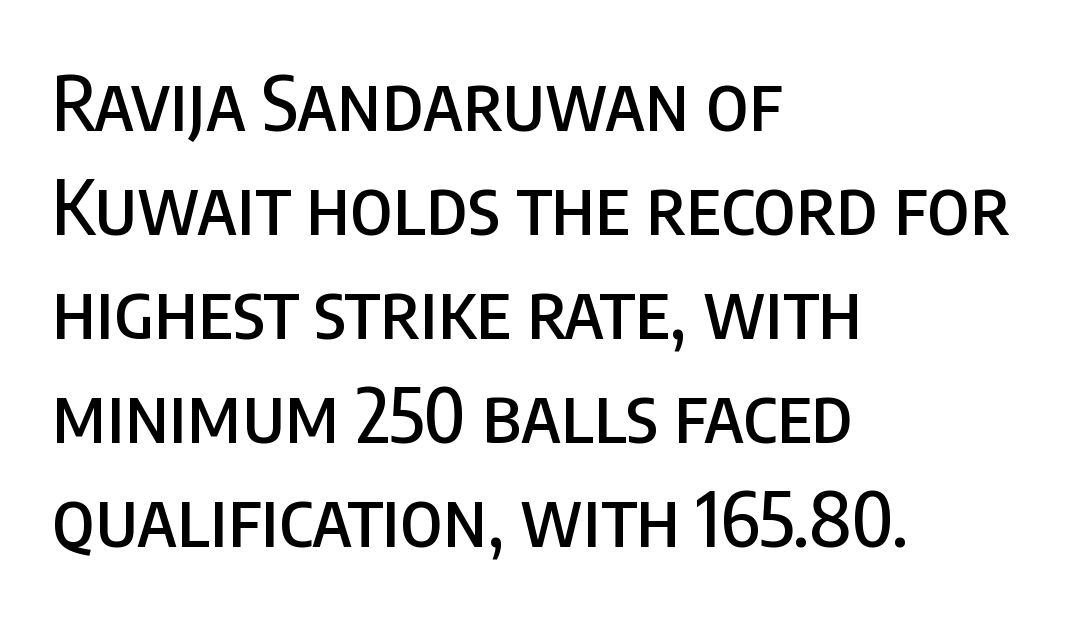
The image shows 76 px condensed sans-serif type, upright; set left-aligned, normal line spacing (1.37x), normal letter spacing, not underlined; low stroke contrast and a large x-height.
